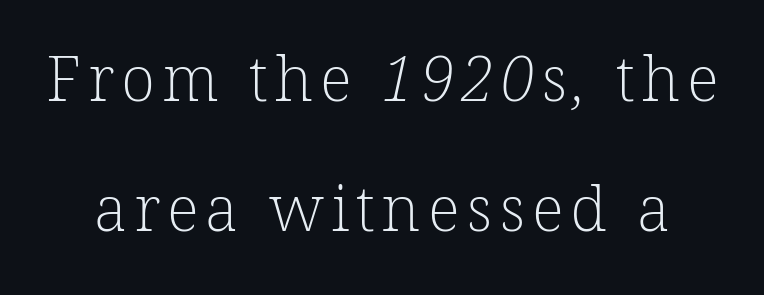
The weight would be labelled regular, book, light, or lighter still. Letterform terminals end in serifs throughout the passage. Any mark beneath the type? The region is blank. The block of text is sparse from top to bottom, with ample space between rows.
